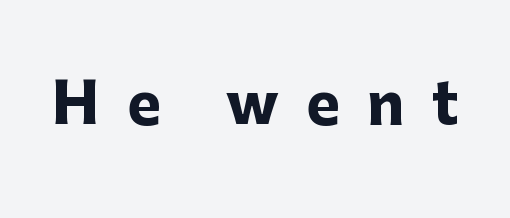
The glyphs in this specimen are sans serif. The rendering inserts visible extra space after every character. Style check: upright. Clear beneath every line of the passage. Compared with an ordinary text face, these strokes are far heavier — a full bold.
